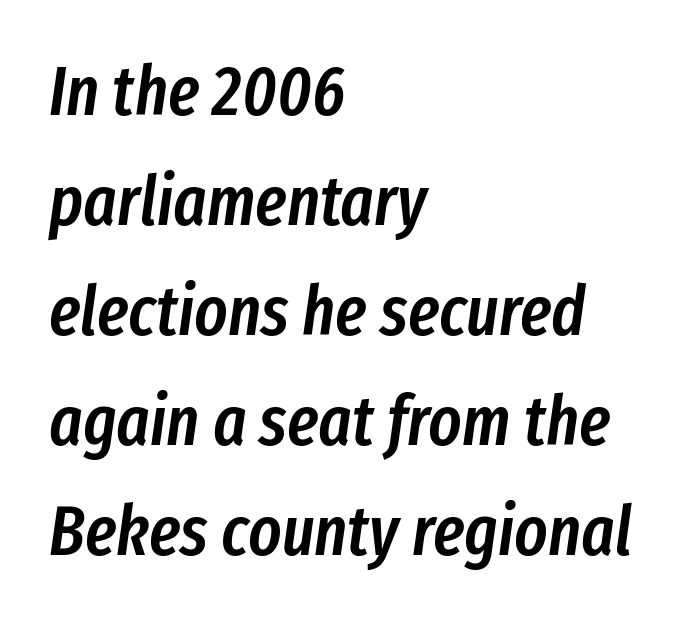
The image shows 70 px semibold, condensed type, italic (leaning right); set left-aligned, normal line spacing (1.57x), normal letter spacing, not underlined; low stroke contrast and a medium x-height.
